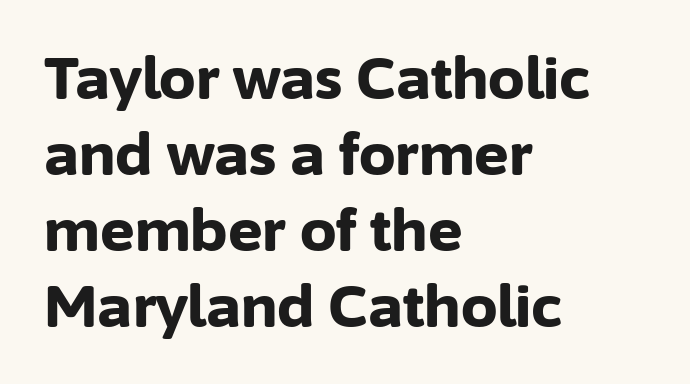
The compositor pushed each line to the left boundary. You could not count columns in this text — the font is proportionally spaced. Each word holds together tightly as a unit, with standard inter-letter gaps. As a designer I'd log this as weight 700, bold.
